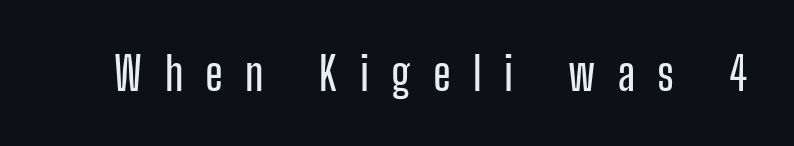
{"serif": "no", "italic": "no", "width": "condensed", "stroke_contrast": "low", "x_height": "medium", "monospaced": "no", "underline": "no", "letter_spacing": "wide", "letter_spacing_em": 0.49, "glyph_px": 46}
